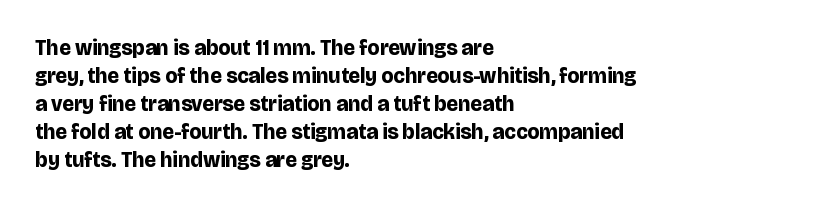
Style check: upright. Reading down the block, your eye returns to a fixed left position each line. This rendering leaves character spacing at its baseline value. Check under the words: just untouched page.
